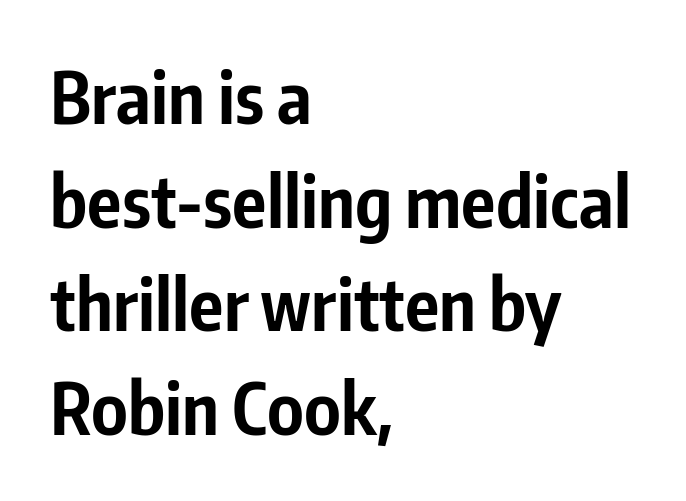
{"serif": "no", "italic": "no", "bold": "yes", "weight": "bold", "width": "condensed", "stroke_contrast": "low", "x_height": "medium", "monospaced": "no", "underline": "no", "align": "left", "line_spacing": "normal", "line_spacing_ratio": 1.46, "letter_spacing": "normal", "letter_spacing_em": 0.0, "glyph_px": 71}
